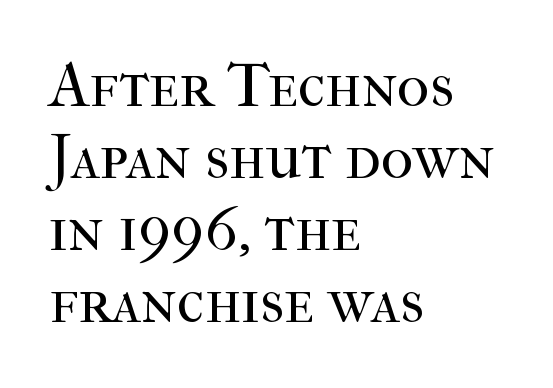
A light-to-regular cut is what we see here. Only glyphs here, with clear space below each row. The ragged edge is on the right, which tells us the setting is flush left. Notice how the stems are strictly vertical — no italics here. Here the glyphs are tracked normally, forming tight word shapes.
